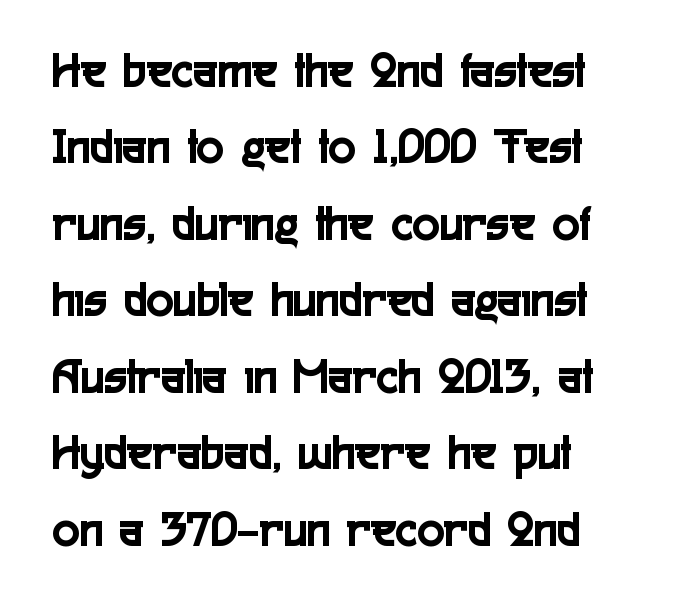
Q: Is the text italic (slanted)? A: No, it is upright.
Q: Is the typeface a serif or a sans-serif typeface? A: Sans-serif.
Q: Is the text underlined? A: No.
Q: Is the spacing between letters normal or unusually wide? A: Normal.
Q: Is the spacing between lines tight, normal or loose? A: Normal.
Q: Width (condensed, normal, or wide)? A: Condensed.
Q: x-height? A: Medium.
Q: Monospaced? A: No.
